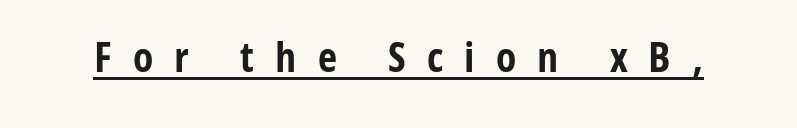
{"serif": "no", "italic": "no", "bold": "yes", "weight": "bold", "width": "condensed", "stroke_contrast": "low", "x_height": "medium", "monospaced": "no", "underline": "yes", "letter_spacing": "wide", "letter_spacing_em": 0.5, "glyph_px": 42}
